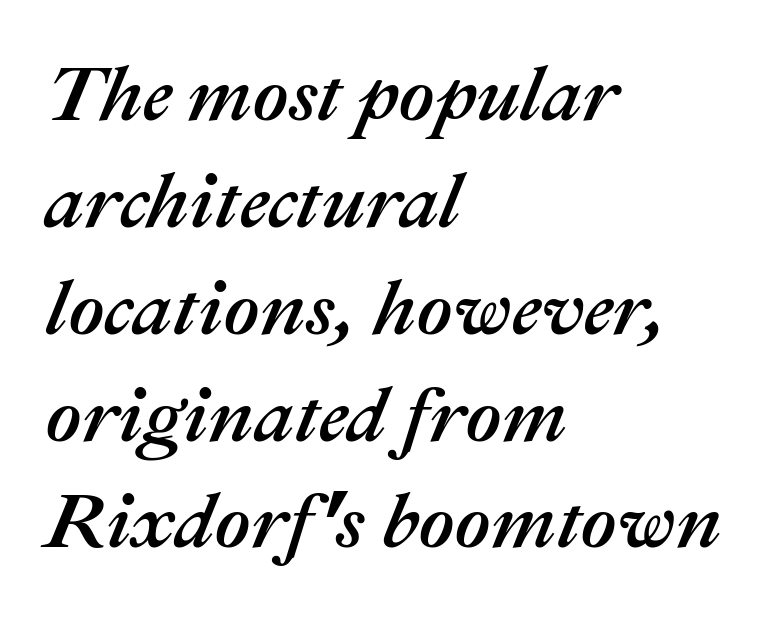
{"italic": "yes", "lean": "right", "slant_degrees": 22, "width": "normal", "stroke_contrast": "medium", "x_height": "medium", "monospaced": "no", "underline": "no", "align": "left", "line_spacing": "normal", "line_spacing_ratio": 1.37, "letter_spacing": "normal", "letter_spacing_em": 0.0, "glyph_px": 78}
